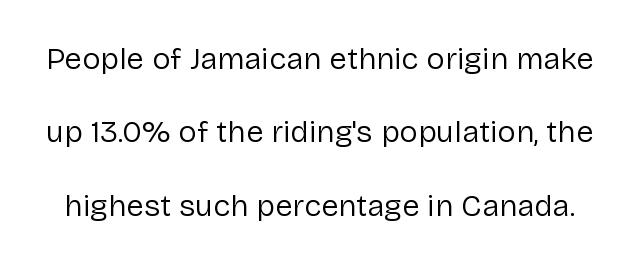
The image shows 31 px regular-weight sans-serif type, upright; set loose line spacing (2.37x), normal letter spacing, not underlined; low stroke contrast and a medium x-height.
